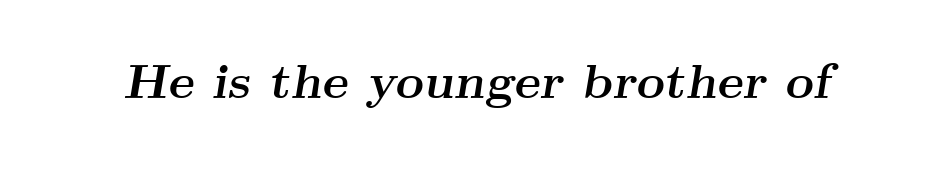
Font category for this specimen: serif. Emphasis by weight is at full strength: bold. Bare-footed words on every line. Short note: letters normally spaced. Is the type slanted? Yes — the strokes lean at a clear angle.
